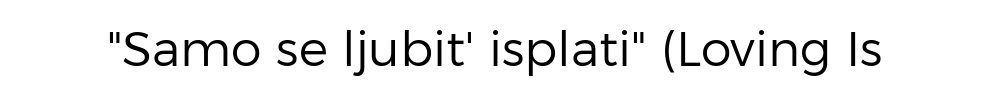
Q: Is the text bold? A: No.
Q: Is the text italic (slanted)? A: No, it is upright.
Q: Is the typeface a serif or a sans-serif typeface? A: Sans-serif.
Q: Is the text underlined? A: No.
Q: Is the spacing between letters normal or unusually wide? A: Normal.
Q: Width (condensed, normal, or wide)? A: Normal.
Q: Stroke contrast? A: Low.
Q: x-height? A: Medium.
Q: Monospaced? A: No.
